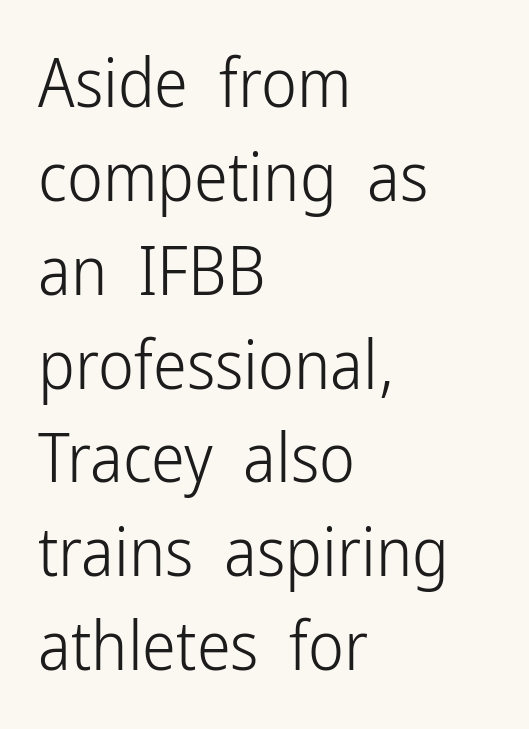
The image shows 68 px light, condensed sans-serif type, upright; set left-aligned, normal line spacing (1.38x), normal letter spacing, not underlined; low stroke contrast and a medium x-height.
